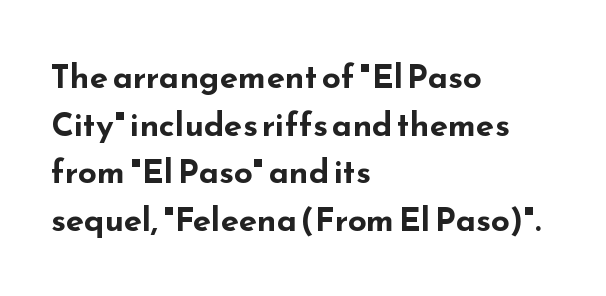
Just letters on the line, the space beneath them empty. Regarding serifs, this sample does without them. Looks like regular typesetting: each glyph gets only the width it needs. Look at the stroke-to-counter ratio: heavy, a bold. Letter spacing: default.
